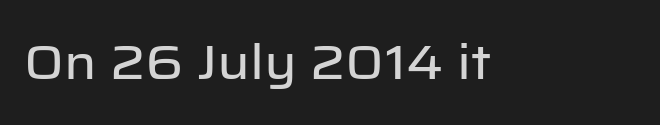
Inter-character spacing is left at the font's built-in metrics. The typography opts for an upright posture over an oblique one. Underline: absent. What kind of face is this? One without serifs — a sans. You could not count columns in this text — the font is proportionally spaced.
